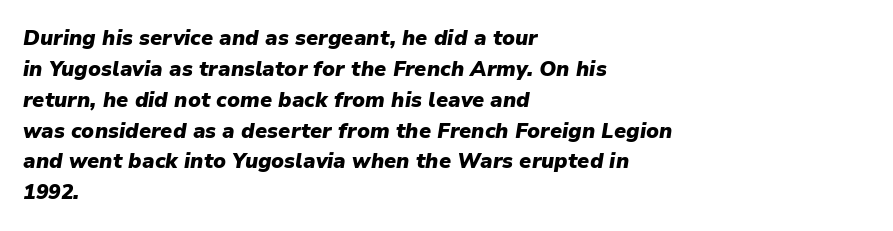
Q: Is the text bold? A: Yes.
Q: Is the text italic (slanted)? A: Yes, it leans right by about 9 degrees.
Q: Is the text underlined? A: No.
Q: How is the paragraph aligned? A: Left-aligned.
Q: Is the spacing between letters normal or unusually wide? A: Normal.
Q: Is the spacing between lines tight, normal or loose? A: Normal.
